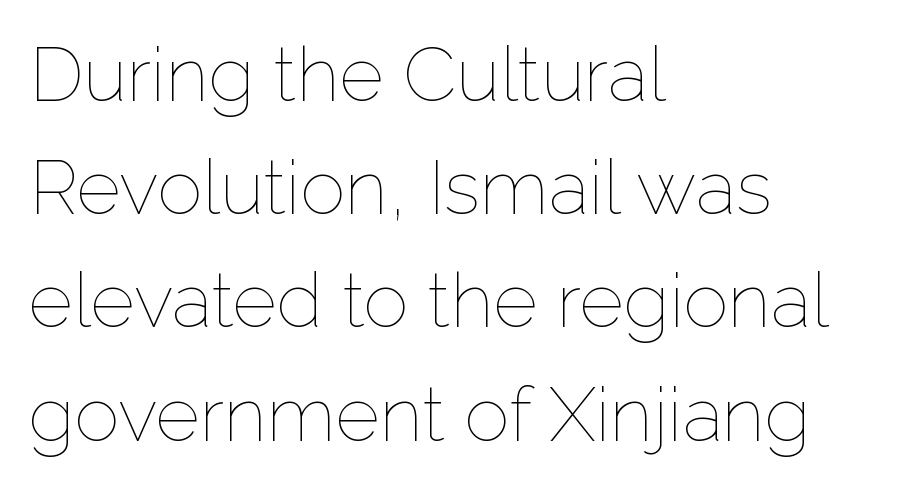
Bare-footed words on every line. This is roman type, the default non-slanted kind. Looks like regular typesetting: each glyph gets only the width it needs. The strokes are not fattened; the text isn't bold. Is there much room between lines? A standard amount, neither cramped nor airy.
